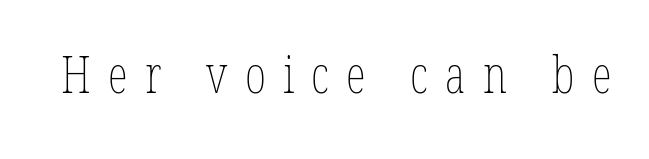
{"italic": "no", "bold": "no", "weight": "thin", "width": "condensed", "stroke_contrast": "low", "x_height": "medium", "monospaced": "no", "underline": "no", "letter_spacing": "wide", "letter_spacing_em": 0.34, "glyph_px": 51}
